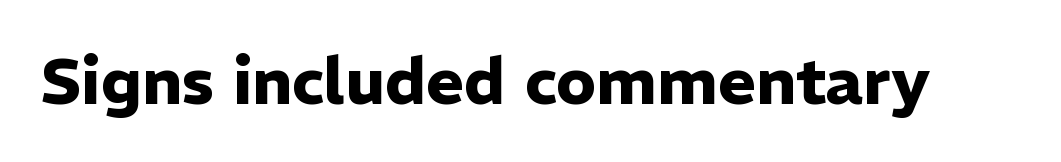
Q: Is the text bold? A: Yes.
Q: Is the text italic (slanted)? A: No, it is upright.
Q: Is the typeface a serif or a sans-serif typeface? A: Sans-serif.
Q: Is the text underlined? A: No.
Q: Is the spacing between letters normal or unusually wide? A: Normal.
Q: Width (condensed, normal, or wide)? A: Normal.
Q: Stroke contrast? A: Low.
Q: x-height? A: Medium.
Q: Monospaced? A: No.
